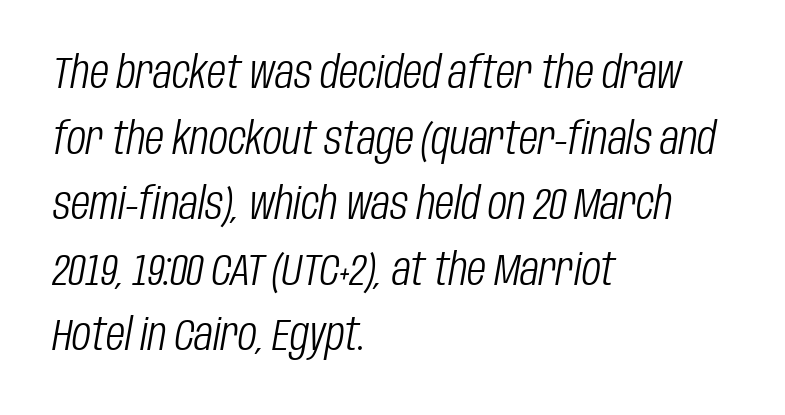
Q: Is the text bold? A: No.
Q: Is the text italic (slanted)? A: Yes, it leans right by about 10 degrees.
Q: Is the text underlined? A: No.
Q: How is the paragraph aligned? A: Left-aligned.
Q: Is the spacing between letters normal or unusually wide? A: Normal.
Q: Is the spacing between lines tight, normal or loose? A: Normal.
Q: Width (condensed, normal, or wide)? A: Condensed.
Q: Stroke contrast? A: Low.
Q: x-height? A: Large.
Q: Monospaced? A: No.
